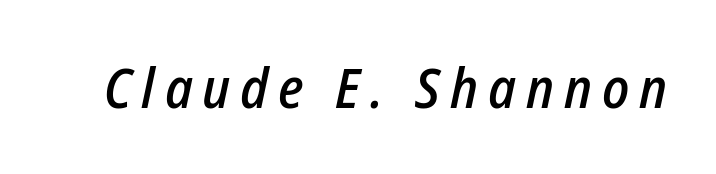
Note the varied advance widths — an 'i' is clearly narrower than an 'm'. The face used here has a pronounced slope to its letters. A bit beefed up — I'd call it semibold rather than bold. The glyphs are unaccompanied by any horizontal stroke below them.
